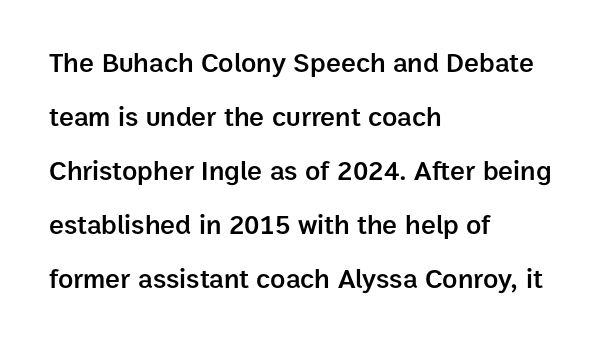
The letters stand straight up with perfectly vertical stems. This sample is left-justified, so line endings fall wherever the words run out. Reading down the column, the eye jumps a long way to each next line. Slightly chunky letters — semibold, I'd say, not full bold.
